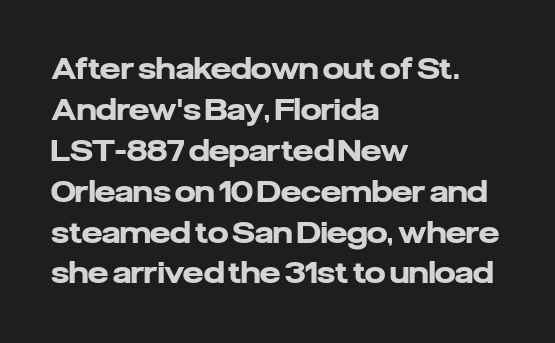
Q: Is the text bold? A: Yes.
Q: Is the text italic (slanted)? A: No, it is upright.
Q: Is the typeface a serif or a sans-serif typeface? A: Sans-serif.
Q: Is the text underlined? A: No.
Q: How is the paragraph aligned? A: Left-aligned.
Q: Is the spacing between letters normal or unusually wide? A: Normal.
Q: Is the spacing between lines tight, normal or loose? A: Normal.
Q: Width (condensed, normal, or wide)? A: Normal.
Q: Stroke contrast? A: Low.
Q: x-height? A: Medium.
Q: Monospaced? A: No.
